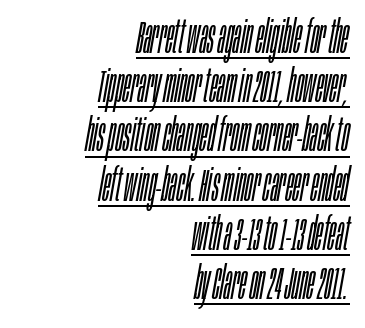
The image shows 46 px light, condensed type, italic (leaning right); set right-aligned, tight line spacing (1.07x), normal letter spacing, underlined; low stroke contrast and a large x-height.
